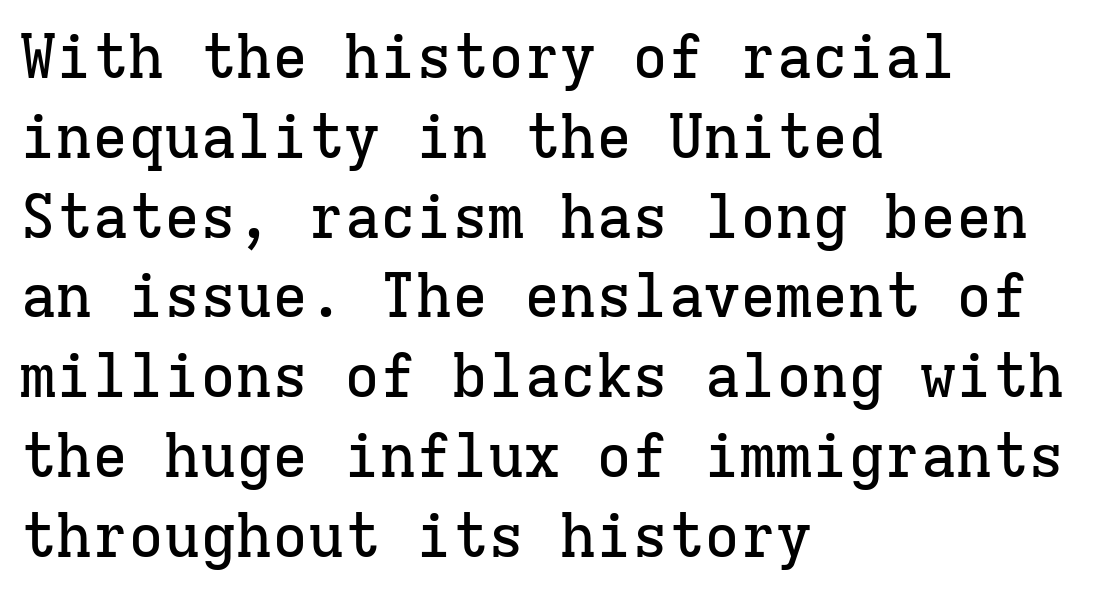
Q: Is the text italic (slanted)? A: No, it is upright.
Q: Is the typeface a serif or a sans-serif typeface? A: Serif.
Q: Is the text underlined? A: No.
Q: How is the paragraph aligned? A: Left-aligned.
Q: Is the spacing between letters normal or unusually wide? A: Normal.
Q: Is the spacing between lines tight, normal or loose? A: Normal.
Q: Width (condensed, normal, or wide)? A: Normal.
Q: Stroke contrast? A: Low.
Q: x-height? A: Medium.
Q: Monospaced? A: Yes.
